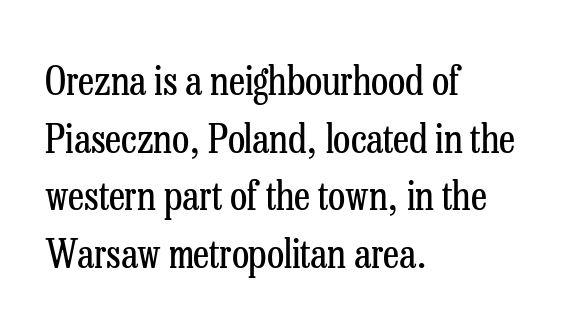
Q: Is the text bold? A: No.
Q: Is the text italic (slanted)? A: No, it is upright.
Q: Is the typeface a serif or a sans-serif typeface? A: Serif.
Q: Is the text underlined? A: No.
Q: How is the paragraph aligned? A: Left-aligned.
Q: Is the spacing between letters normal or unusually wide? A: Normal.
Q: Is the spacing between lines tight, normal or loose? A: Normal.
Q: Width (condensed, normal, or wide)? A: Condensed.
Q: Stroke contrast? A: Low.
Q: x-height? A: Medium.
Q: Monospaced? A: No.
